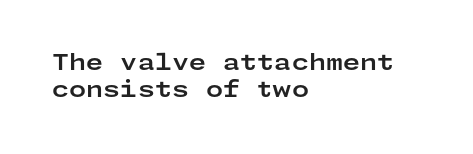
The image shows 22 px bold type, upright; set left-aligned, line spacing 1.21x, normal letter spacing, not underlined.
